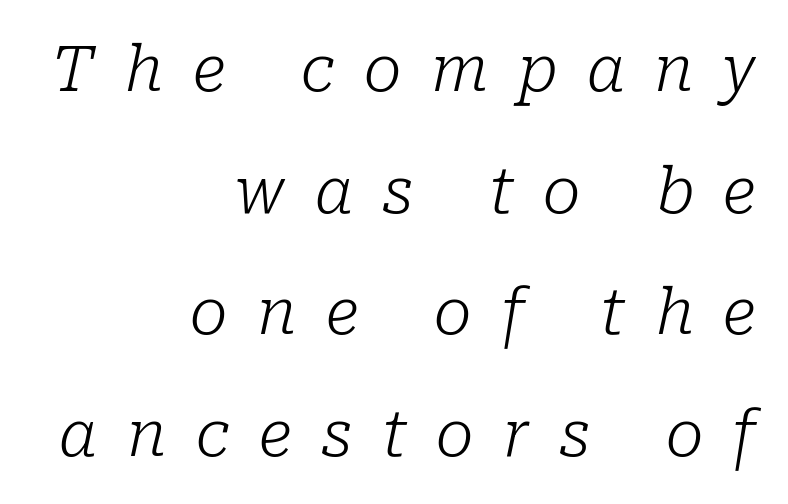
{"serif": "yes", "italic": "yes", "lean": "right", "slant_degrees": 10, "bold": "no", "weight": "light", "width": "normal", "stroke_contrast": "low", "x_height": "medium", "monospaced": "no", "underline": "no", "align": "right", "line_spacing": "loose", "line_spacing_ratio": 1.93, "letter_spacing": "wide", "letter_spacing_em": 0.47, "glyph_px": 63}
